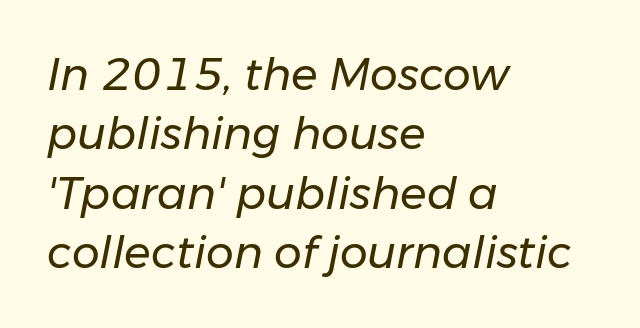
Stroke thickness stays within the range of a standard reading face or lighter. The setting favours the left margin, as ordinary paragraphs usually do. The letters advance in unequal steps, a hallmark of proportional type. Inter-character spacing is left at the font's built-in metrics. This is oblique type, the kind used for emphasis or titles.
